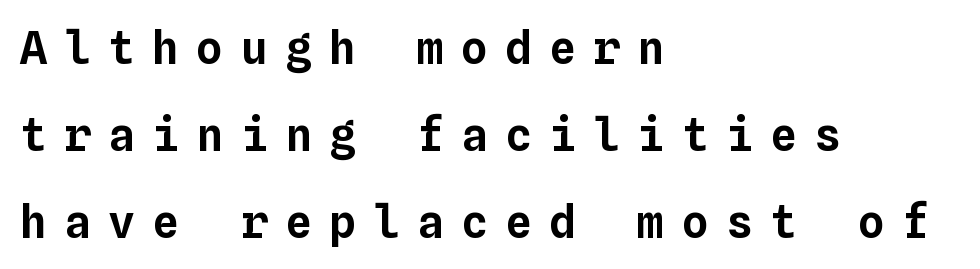
The image shows 45 px text type, upright, monospaced; set left-aligned, loose line spacing (1.93x), unusually wide letter spacing (+0.38 em), not underlined; low stroke contrast and a medium x-height.
